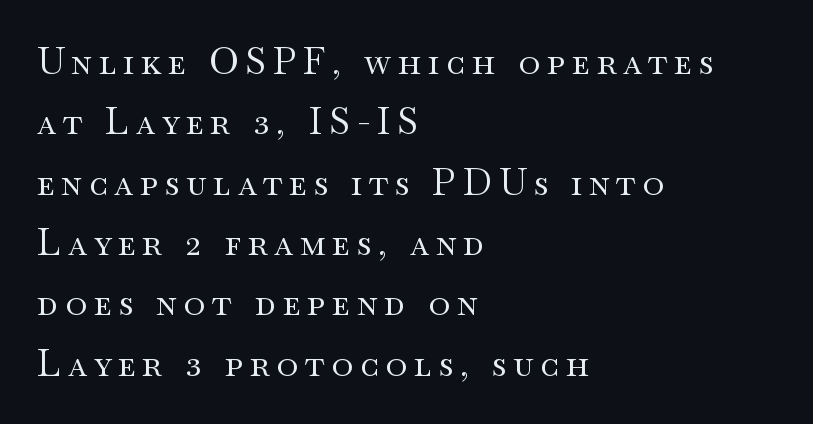
No letter is thick-stroked: the sample isn't bold. Posture: upright roman. Small tapered or slab feet sit at the stroke ends, so this counts as serif. What's the leading like? Ordinary, nothing unusual. Decoration check: the copy has no underline.
